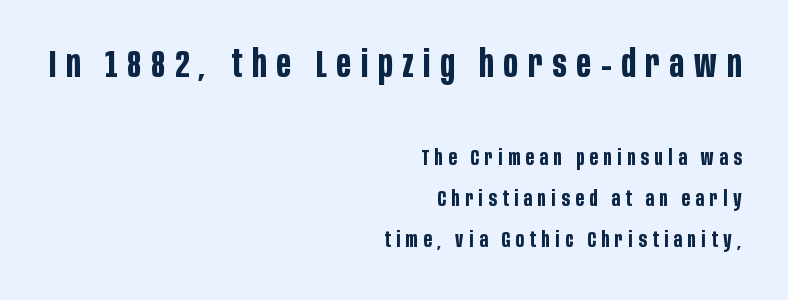
The image shows 37 px bold, condensed sans-serif type, upright; set right-aligned, loose line spacing (1.94x), unusually wide letter spacing (+0.27 em), not underlined; the first (top) block is 1.76x larger; low stroke contrast and a large x-height.
